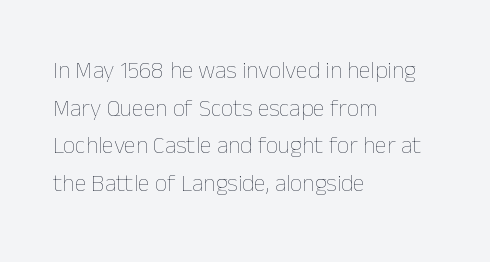
{"italic": "no", "bold": "no", "underline": "no", "align": "left", "line_spacing": "normal", "line_spacing_ratio": 1.57, "letter_spacing": "normal", "letter_spacing_em": 0.0, "glyph_px": 24}
